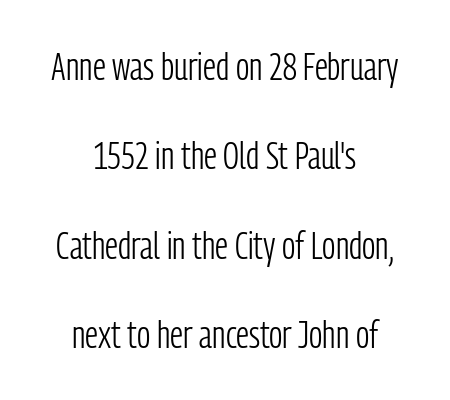
{"serif": "no", "italic": "no", "bold": "no", "weight": "light", "width": "condensed", "stroke_contrast": "low", "x_height": "medium", "monospaced": "no", "underline": "no", "align": "center", "line_spacing": "loose", "line_spacing_ratio": 2.35, "letter_spacing": "normal", "letter_spacing_em": 0.0, "glyph_px": 38}
